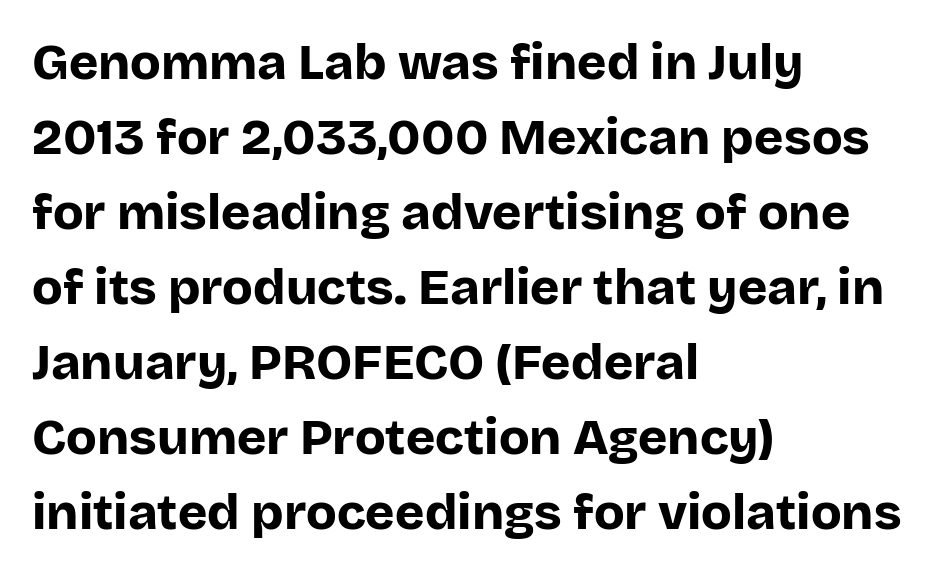
Q: Is the text bold? A: Yes.
Q: Is the text italic (slanted)? A: No, it is upright.
Q: Is the typeface a serif or a sans-serif typeface? A: Sans-serif.
Q: Is the text underlined? A: No.
Q: How is the paragraph aligned? A: Left-aligned.
Q: Is the spacing between letters normal or unusually wide? A: Normal.
Q: Is the spacing between lines tight, normal or loose? A: Normal.
Q: Width (condensed, normal, or wide)? A: Normal.
Q: Stroke contrast? A: Low.
Q: x-height? A: Large.
Q: Monospaced? A: No.
